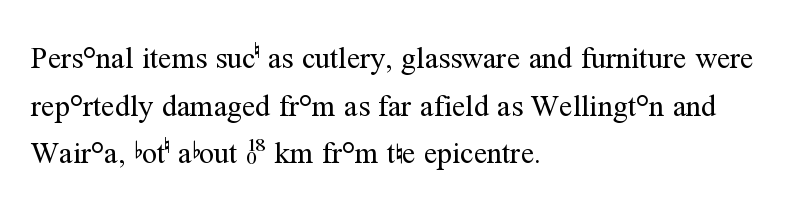
{"serif": "yes", "italic": "no", "bold": "no", "weight": "regular", "width": "normal", "stroke_contrast": "medium", "x_height": "medium", "monospaced": "no", "underline": "no", "align": "left", "line_spacing": "normal", "line_spacing_ratio": 1.59, "letter_spacing": "normal", "letter_spacing_em": 0.0, "glyph_px": 30}
